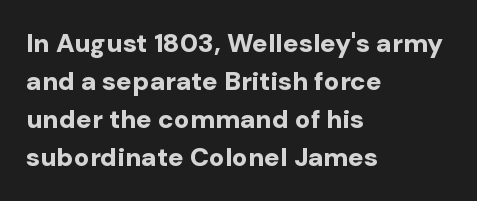
The image shows 26 px bold type, upright; set left-aligned, normal line spacing (1.46x), normal letter spacing, not underlined.
